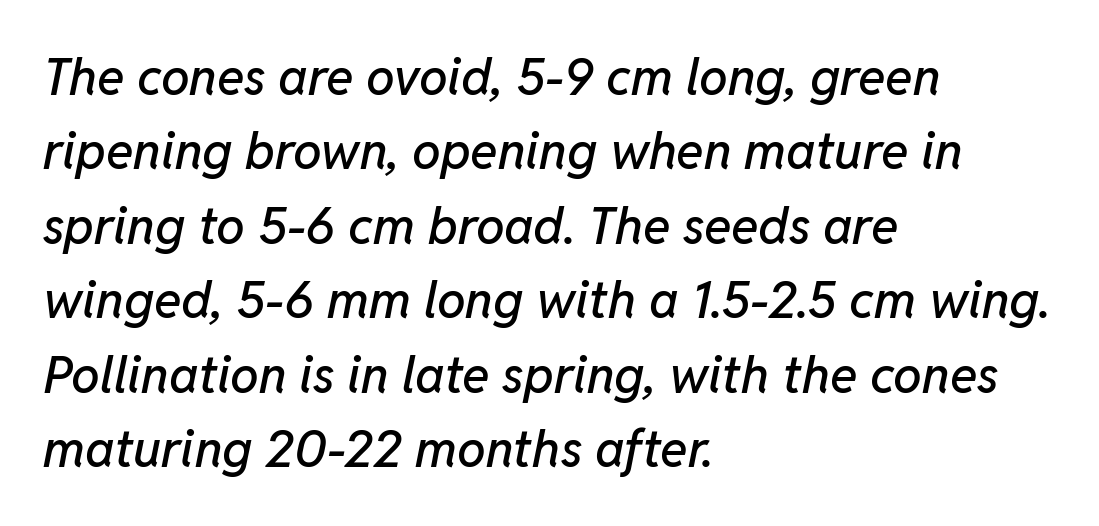
Characters follow at the spacing the type designer built in. Reading down the column, the eye jumps a familiar distance to each next line. Slant detected: the letters are inclined. The ragged edge is on the right, which tells us the setting is flush left.
